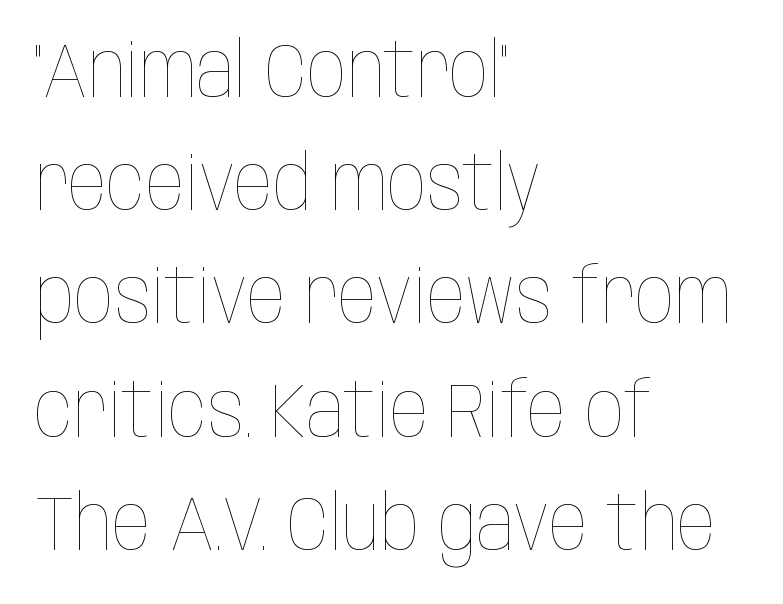
The strokes are not fattened; the text isn't bold. Default kerning and tracking; the words read as compact shapes. Italic? Not at all — the glyphs are vertical. Baseline-to-baseline distance is the conventional proportion of letter height. Beneath every word, the page is bare.
